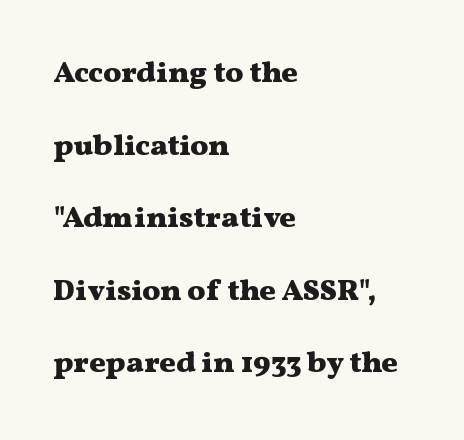
{"serif": "yes", "italic": "no", "bold": "yes", "weight": "heavy", "width": "wide", "stroke_contrast": "medium", "x_height": "medium", "monospaced": "no", "underline": "no", "align": "left", "line_spacing": "loose", "line_spacing_ratio": 2.42, "letter_spacing": "normal", "letter_spacing_em": 0.0, "glyph_px": 30}
